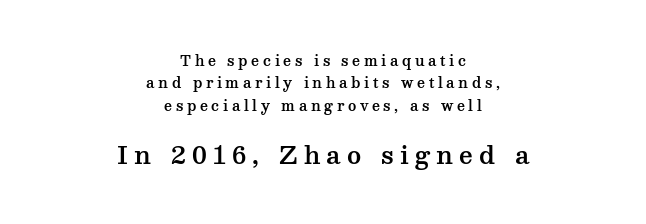
The image shows 24 px text type, upright; set centered, normal line spacing (1.6x), unusually wide letter spacing (+0.26 em), not underlined; the second (bottom) block is 1.71x larger.
